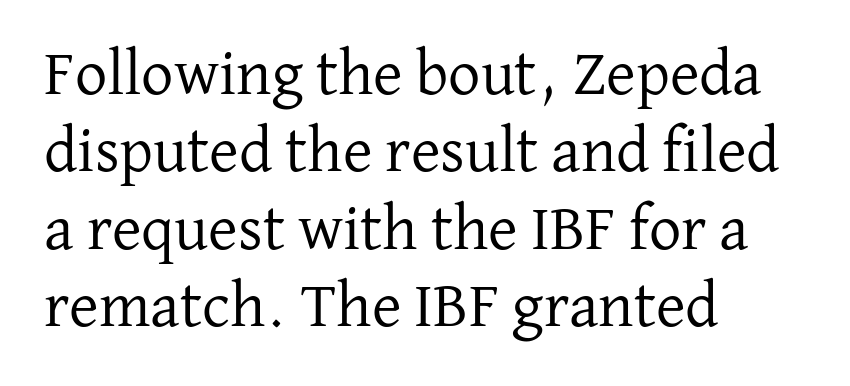
{"serif": "yes", "italic": "no", "bold": "no", "weight": "regular", "width": "normal", "stroke_contrast": "low", "x_height": "medium", "monospaced": "no", "underline": "no", "align": "left", "line_spacing_ratio": 1.21, "letter_spacing": "normal", "letter_spacing_em": 0.0, "glyph_px": 64}
